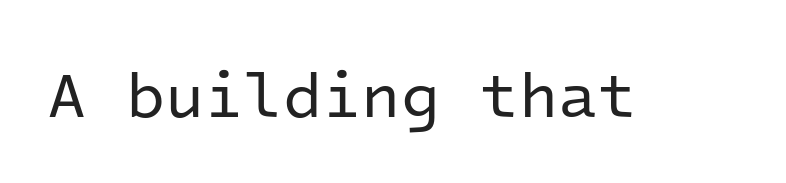
The letters stand upright; this is a roman face. The passage shown is not bold in any degree. The letters march in equal steps, a hallmark of fixed-pitch type. The letters carry no serifs — their stems end cleanly without finishing strokes. The string is rendered with underlining switched off. Standard letterfit; no display-style spreading of the glyphs.
